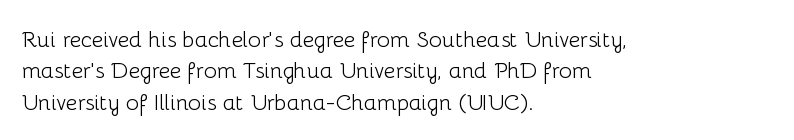
{"italic": "no", "bold": "no", "underline": "no", "align": "left", "line_spacing": "normal", "line_spacing_ratio": 1.43, "letter_spacing": "normal", "letter_spacing_em": 0.0, "glyph_px": 22}
